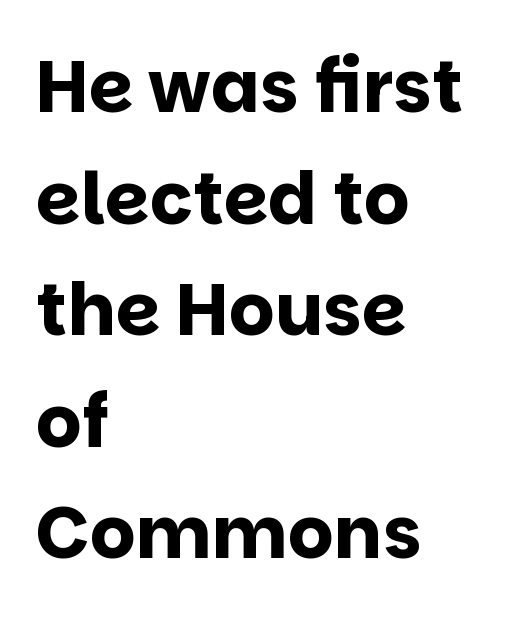
Q: Is the text bold? A: Yes.
Q: Is the text italic (slanted)? A: No, it is upright.
Q: Is the typeface a serif or a sans-serif typeface? A: Sans-serif.
Q: Is the text underlined? A: No.
Q: How is the paragraph aligned? A: Left-aligned.
Q: Is the spacing between letters normal or unusually wide? A: Normal.
Q: Is the spacing between lines tight, normal or loose? A: Normal.
Q: Width (condensed, normal, or wide)? A: Normal.
Q: Stroke contrast? A: Low.
Q: x-height? A: Large.
Q: Monospaced? A: No.
